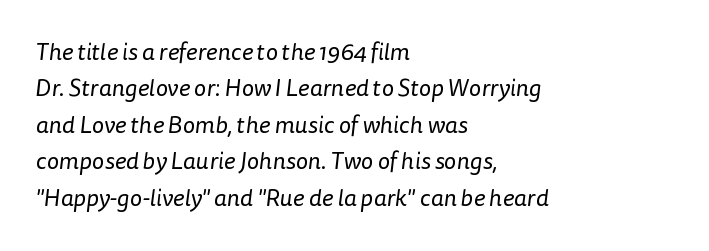
Q: Is the text bold? A: No.
Q: Is the text underlined? A: No.
Q: How is the paragraph aligned? A: Left-aligned.
Q: Is the spacing between letters normal or unusually wide? A: Normal.
Q: Is the spacing between lines tight, normal or loose? A: Normal.
